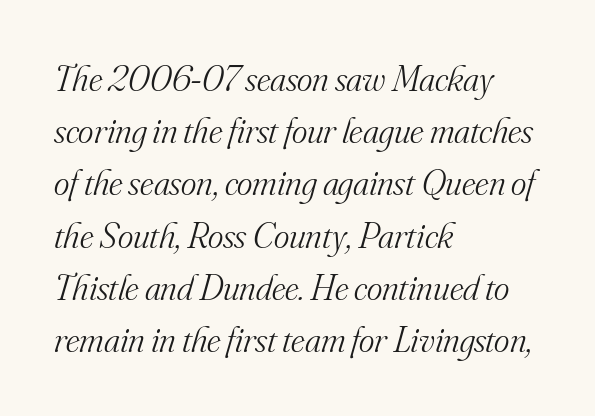
This sample uses a serif face. The face used here is proportionally spaced, like ordinary book or web type. Honestly, the row spacing looks completely unremarkable. The glyphs look as if they've been sheared to an angle. Unbolded letterforms with no extra heft.
